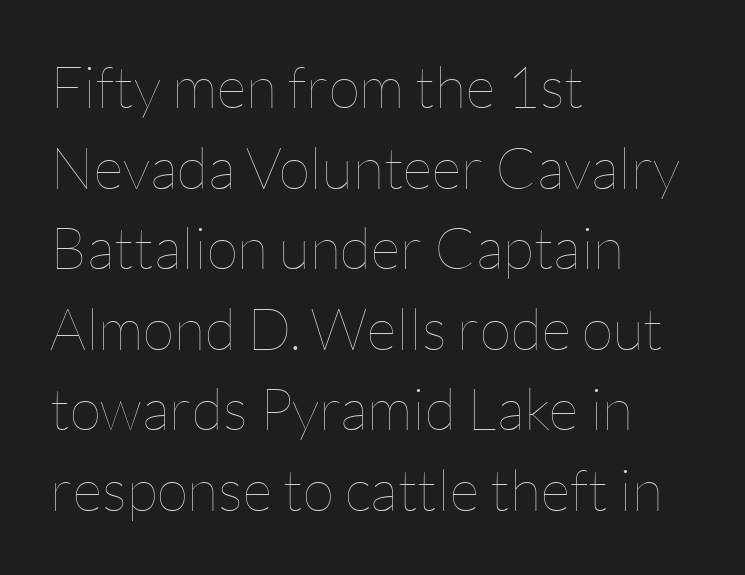
Q: Is the text bold? A: No.
Q: Is the text italic (slanted)? A: No, it is upright.
Q: Is the text underlined? A: No.
Q: How is the paragraph aligned? A: Left-aligned.
Q: Is the spacing between letters normal or unusually wide? A: Normal.
Q: Is the spacing between lines tight, normal or loose? A: Normal.
Q: Width (condensed, normal, or wide)? A: Normal.
Q: Stroke contrast? A: Low.
Q: x-height? A: Medium.
Q: Monospaced? A: No.
